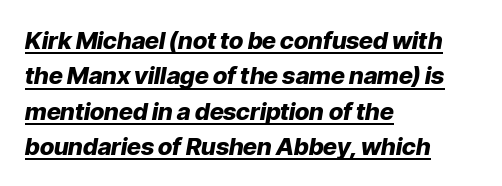
The image shows 24 px bold type, italic (leaning right); set left-aligned, normal line spacing (1.47x), normal letter spacing, underlined.
